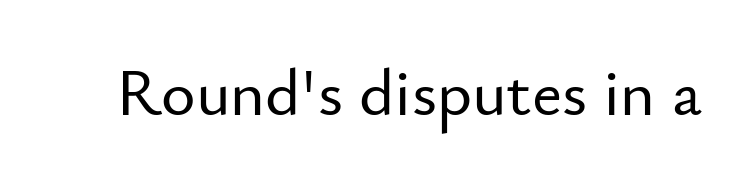
The area under the type is left untouched. Proportional: the letters do not fall into vertical columns. Note: no serifs on the glyphs. The tracking reads as untouched default to a designer's eye. The font's upright variant was chosen for this text.
